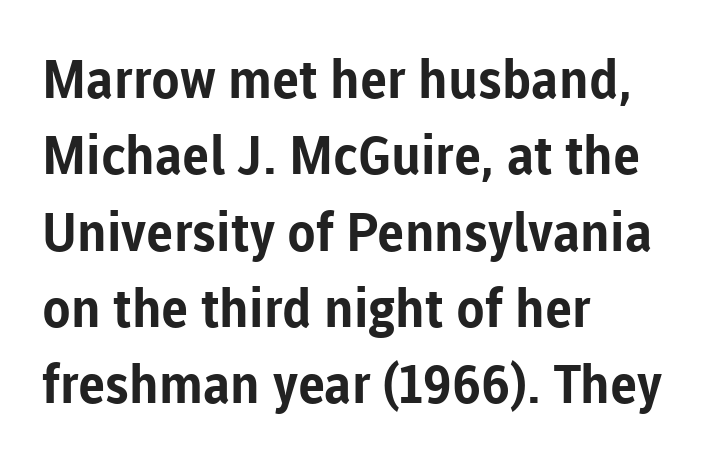
The image shows 53 px bold sans-serif type, upright; set left-aligned, normal line spacing (1.44x), normal letter spacing, not underlined; low stroke contrast and a medium x-height.
